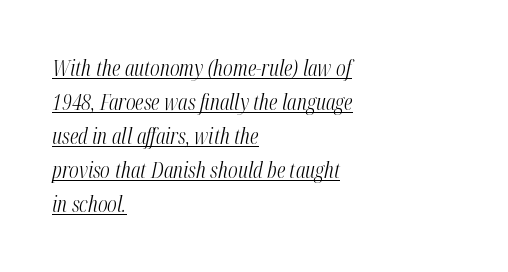
Q: Is the text bold? A: No.
Q: Is the text italic (slanted)? A: Yes, it leans right by about 12 degrees.
Q: Is the text underlined? A: Yes.
Q: How is the paragraph aligned? A: Left-aligned.
Q: Is the spacing between letters normal or unusually wide? A: Normal.
Q: Is the spacing between lines tight, normal or loose? A: Normal.
